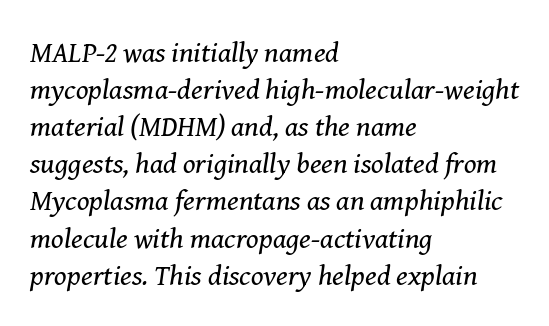
Each line starts at the same left margin while the right side varies. Do the characters align in a grid? No, the font is proportional. Stems and bowls with no extra thickness — not bold. You could call the tracking neutral — neither tight nor loose. Just letters on the line, the space beneath them empty.
